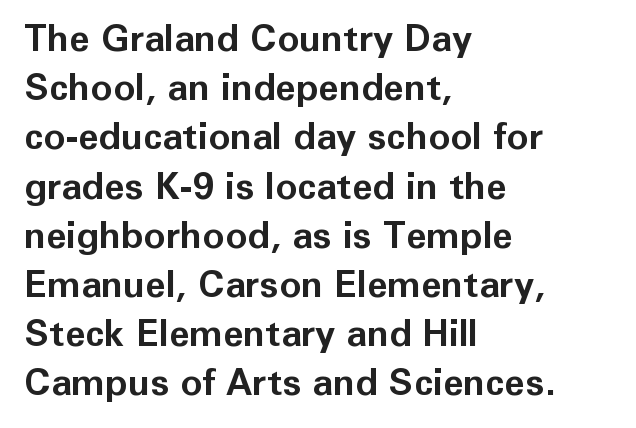
{"serif": "no", "italic": "no", "bold": "yes", "weight": "bold", "width": "normal", "stroke_contrast": "low", "x_height": "medium", "monospaced": "no", "underline": "no", "align": "left", "line_spacing": "normal", "line_spacing_ratio": 1.33, "letter_spacing": "normal", "letter_spacing_em": 0.0, "glyph_px": 37}
